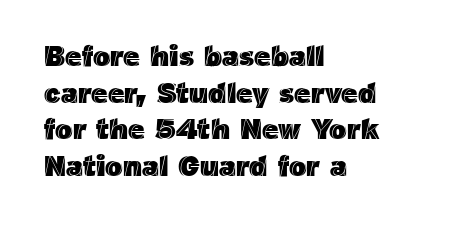
The image shows 29 px text type, upright; set left-aligned, normal line spacing (1.26x), normal letter spacing, not underlined; a medium x-height.
